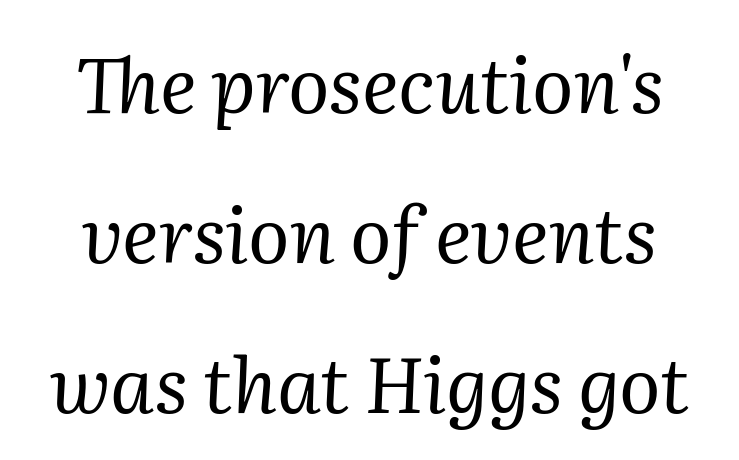
{"serif": "yes", "italic": "yes", "lean": "right", "slant_degrees": 2, "bold": "no", "weight": "regular", "width": "normal", "stroke_contrast": "medium", "x_height": "medium", "monospaced": "no", "underline": "no", "align": "center", "line_spacing": "loose", "line_spacing_ratio": 1.95, "letter_spacing": "normal", "letter_spacing_em": 0.0, "glyph_px": 77}
